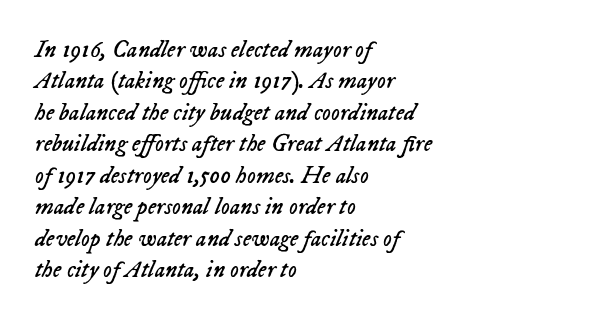
{"italic": "yes", "lean": "right", "slant_degrees": 23, "bold": "no", "underline": "no", "align": "left", "line_spacing": "normal", "line_spacing_ratio": 1.31, "letter_spacing": "normal", "letter_spacing_em": 0.0, "glyph_px": 24}
